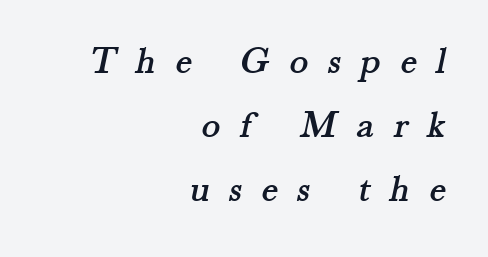
Q: Is the typeface a serif or a sans-serif typeface? A: Serif.
Q: Is the text underlined? A: No.
Q: How is the paragraph aligned? A: Right-aligned.
Q: Is the spacing between letters normal or unusually wide? A: Unusually wide.
Q: Is the spacing between lines tight, normal or loose? A: Normal.
Q: Width (condensed, normal, or wide)? A: Normal.
Q: Stroke contrast? A: Medium.
Q: x-height? A: Small.
Q: Monospaced? A: No.
